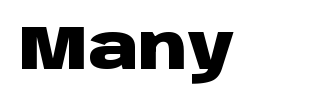
Q: Is the text bold? A: Yes.
Q: Is the text italic (slanted)? A: No, it is upright.
Q: Is the typeface a serif or a sans-serif typeface? A: Sans-serif.
Q: Is the text underlined? A: No.
Q: Is the spacing between letters normal or unusually wide? A: Normal.
Q: Width (condensed, normal, or wide)? A: Wide.
Q: Stroke contrast? A: Low.
Q: x-height? A: Large.
Q: Monospaced? A: No.
